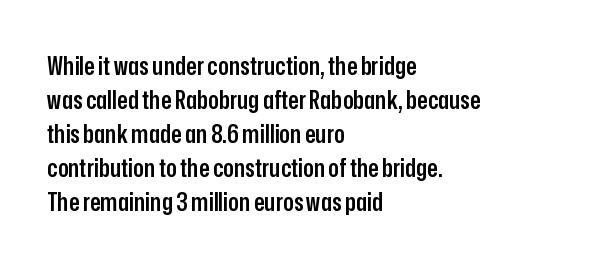
The image shows 25 px text type, upright; set left-aligned, normal line spacing (1.36x), normal letter spacing, not underlined.
